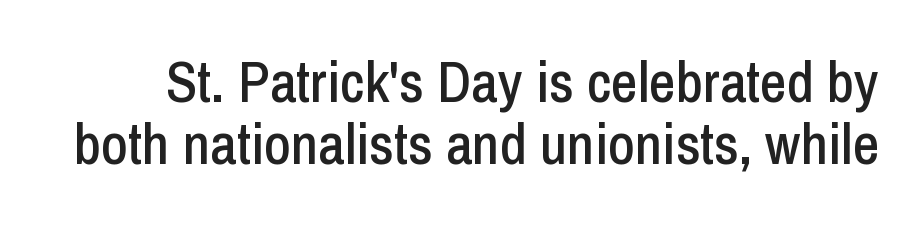
The image shows 58 px condensed sans-serif type, upright; set tight line spacing (1.07x), normal letter spacing, not underlined; low stroke contrast and a medium x-height.
